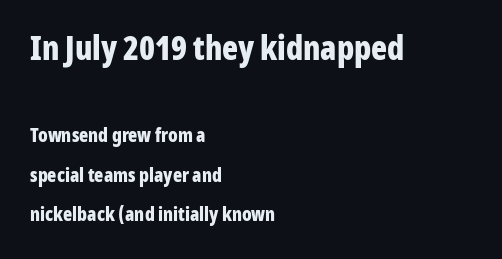
The image shows 33 px bold, condensed sans-serif type, upright; set left-aligned, loose line spacing (2.06x), normal letter spacing, not underlined; the first (top) block is 1.74x larger; low stroke contrast and a medium x-height.
